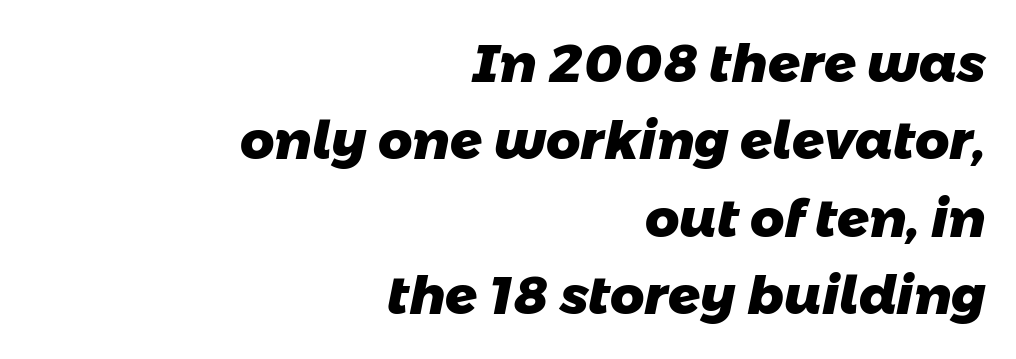
{"serif": "no", "bold": "yes", "weight": "heavy", "width": "normal", "stroke_contrast": "low", "x_height": "medium", "monospaced": "no", "underline": "no", "align": "right", "line_spacing": "normal", "line_spacing_ratio": 1.46, "letter_spacing": "normal", "letter_spacing_em": 0.0, "glyph_px": 53}
